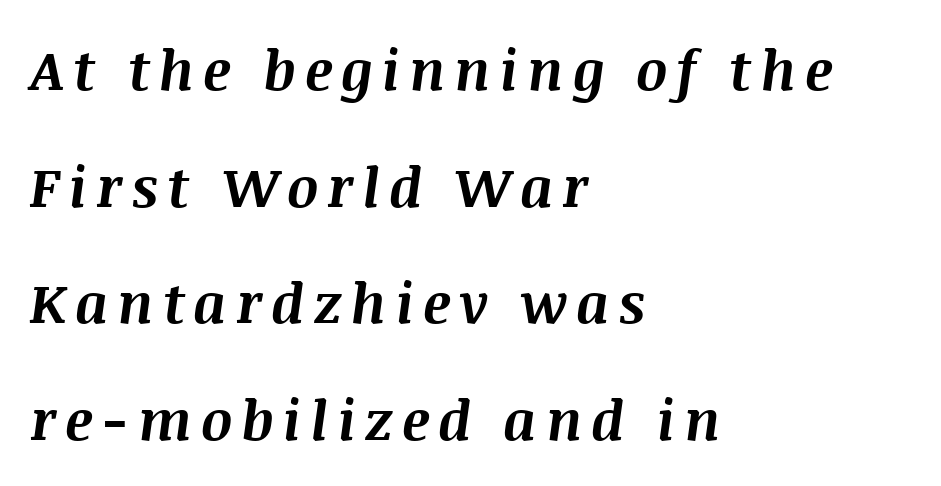
Typeset ragged right — the left edge is the straight one. The face used here is proportionally spaced, like ordinary book or web type. The glyphs have the mass of a bold cut. This is oblique type, the kind used for emphasis or titles.
